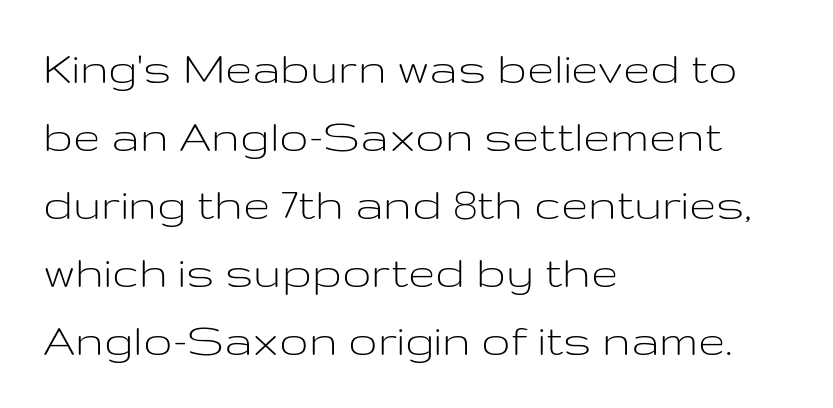
Q: Is the text bold? A: No.
Q: Is the text italic (slanted)? A: No, it is upright.
Q: Is the typeface a serif or a sans-serif typeface? A: Sans-serif.
Q: Is the text underlined? A: No.
Q: How is the paragraph aligned? A: Left-aligned.
Q: Is the spacing between letters normal or unusually wide? A: Normal.
Q: Is the spacing between lines tight, normal or loose? A: Normal.
Q: Width (condensed, normal, or wide)? A: Wide.
Q: Stroke contrast? A: Low.
Q: x-height? A: Medium.
Q: Monospaced? A: No.
